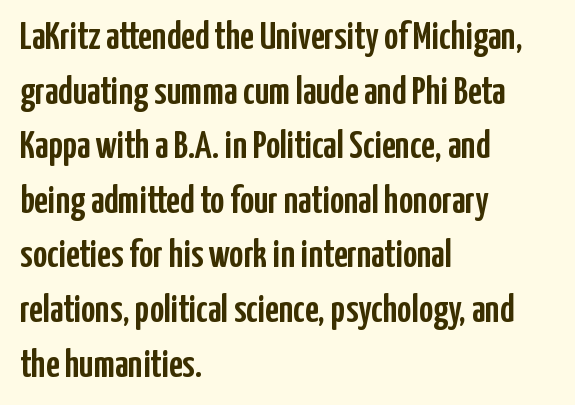
{"serif": "no", "italic": "no", "width": "condensed", "stroke_contrast": "low", "x_height": "medium", "monospaced": "no", "underline": "no", "align": "left", "line_spacing": "normal", "line_spacing_ratio": 1.4, "letter_spacing": "normal", "letter_spacing_em": 0.0, "glyph_px": 39}
